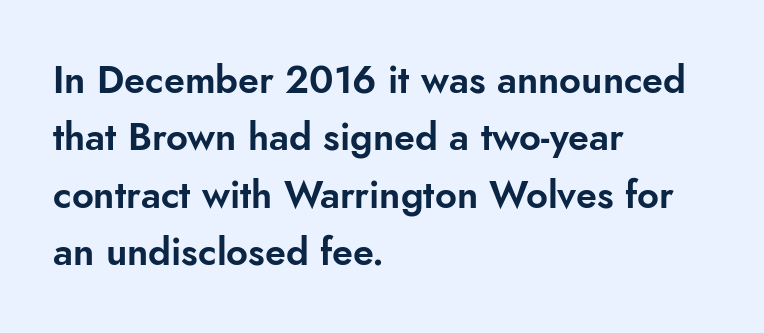
{"serif": "no", "italic": "no", "width": "normal", "stroke_contrast": "low", "x_height": "small", "monospaced": "no", "underline": "no", "align": "left", "line_spacing": "normal", "line_spacing_ratio": 1.51, "letter_spacing": "normal", "letter_spacing_em": 0.0, "glyph_px": 38}
